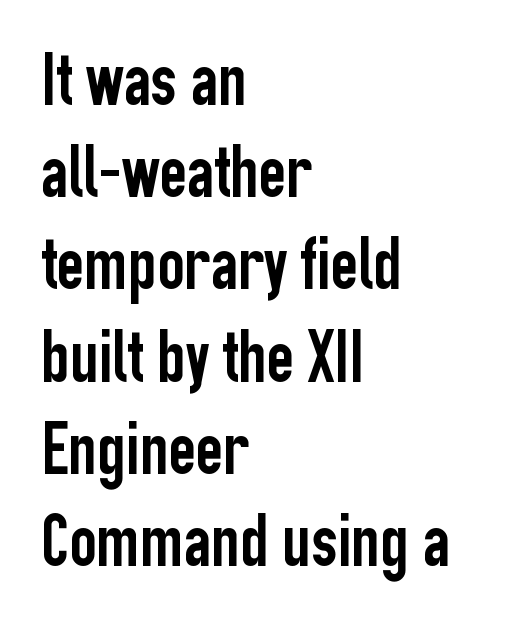
This sample has the flowing, uneven cadence of proportional lettering. There is no visible air inserted between adjacent glyphs. To sum up the face: it is a sans, with no serifs. In terms of posture, this sample is upright.
